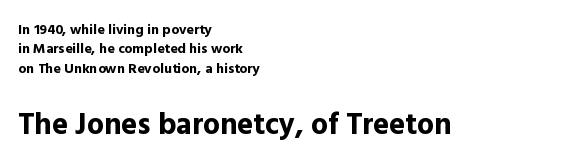
{"serif": "no", "italic": "no", "bold": "yes", "weight": "bold", "width": "normal", "x_height": "medium", "monospaced": "no", "underline": "no", "align": "left", "line_spacing": "normal", "line_spacing_ratio": 1.38, "letter_spacing": "normal", "letter_spacing_em": 0.0, "larger_block": "second", "size_ratio": 2.14, "glyph_px": 30}
